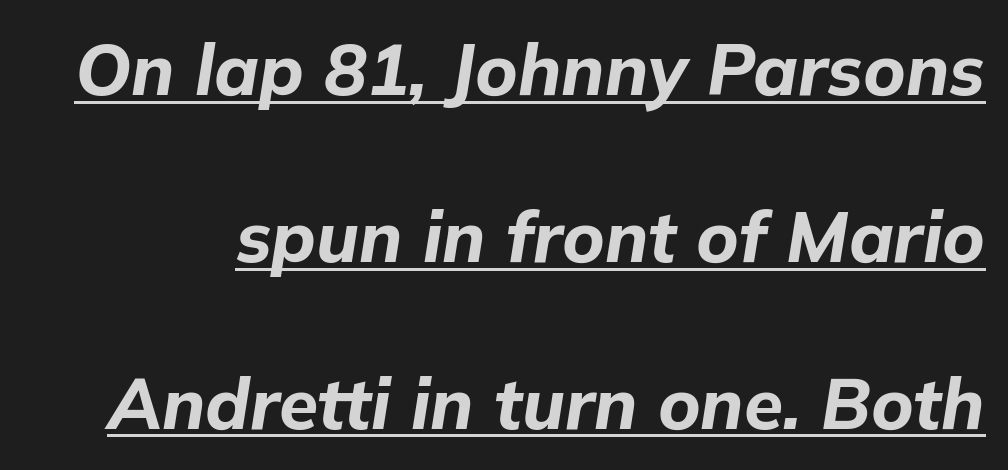
{"italic": "yes", "lean": "right", "slant_degrees": 9, "bold": "yes", "weight": "bold", "width": "normal", "stroke_contrast": "low", "x_height": "medium", "monospaced": "no", "underline": "yes", "line_spacing": "loose", "line_spacing_ratio": 2.35, "letter_spacing": "normal", "letter_spacing_em": 0.0, "glyph_px": 71}
